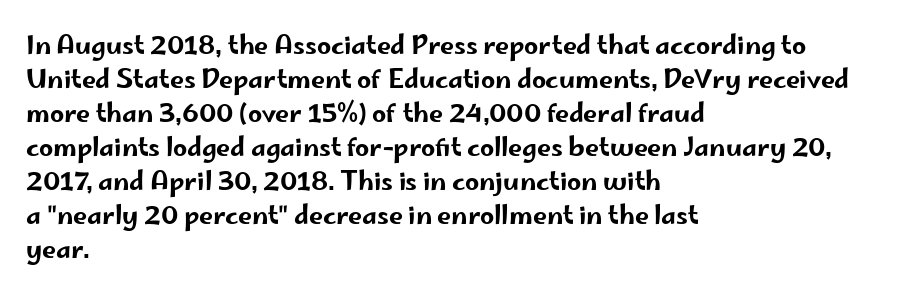
These lines were composed using upright roman letters. Line beginnings align vertically; line endings do not. Quick note: underline off. Nobody touched the tracking dial on this one. Leading matches the norm, producing a regular column.
